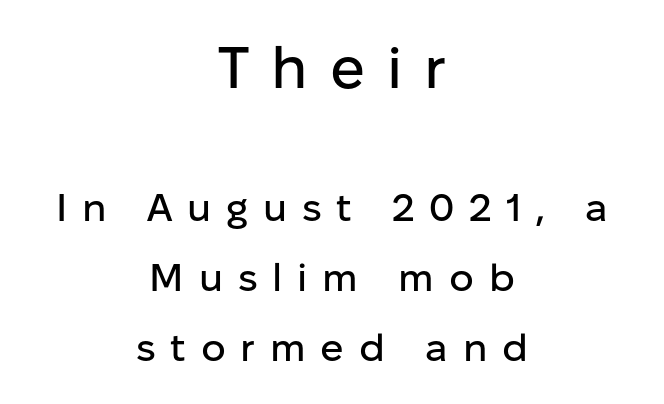
Q: Is the text italic (slanted)? A: No, it is upright.
Q: Is the typeface a serif or a sans-serif typeface? A: Sans-serif.
Q: Is the text underlined? A: No.
Q: How is the paragraph aligned? A: Centered.
Q: Is the spacing between letters normal or unusually wide? A: Unusually wide.
Q: Which block of text is set in a larger size, the first (top) or the second (bottom)? A: The first (top) one.
Q: Width (condensed, normal, or wide)? A: Normal.
Q: Stroke contrast? A: Low.
Q: x-height? A: Medium.
Q: Monospaced? A: No.
